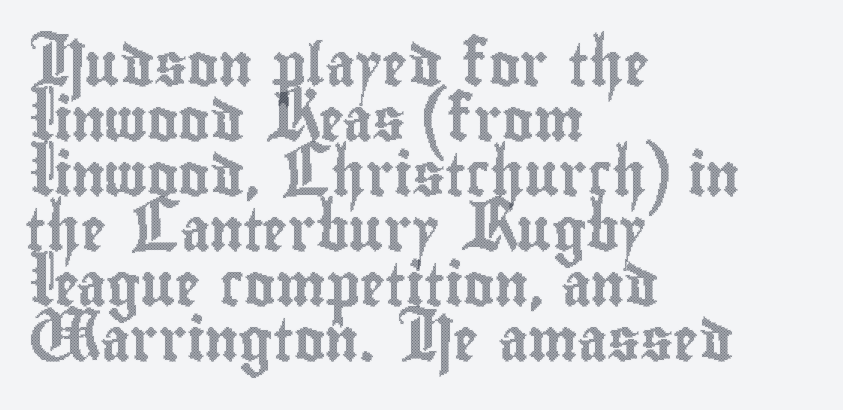
The image shows 42 px condensed type, upright; set left-aligned, normal line spacing (1.31x), normal letter spacing, not underlined; a small x-height.
